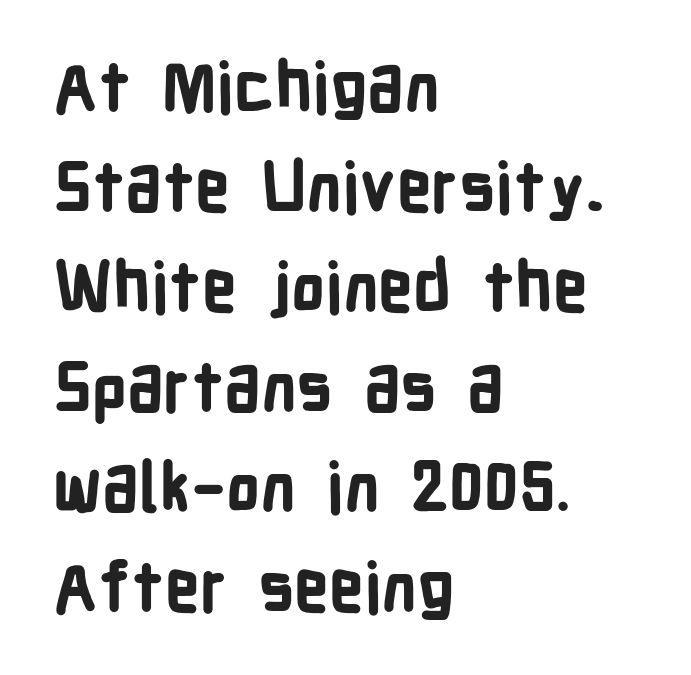
Q: Is the text bold? A: Yes.
Q: Is the text italic (slanted)? A: No, it is upright.
Q: Is the typeface a serif or a sans-serif typeface? A: Sans-serif.
Q: Is the text underlined? A: No.
Q: How is the paragraph aligned? A: Left-aligned.
Q: Is the spacing between letters normal or unusually wide? A: Normal.
Q: Is the spacing between lines tight, normal or loose? A: Normal.
Q: Width (condensed, normal, or wide)? A: Condensed.
Q: Stroke contrast? A: Low.
Q: x-height? A: Medium.
Q: Monospaced? A: No.
